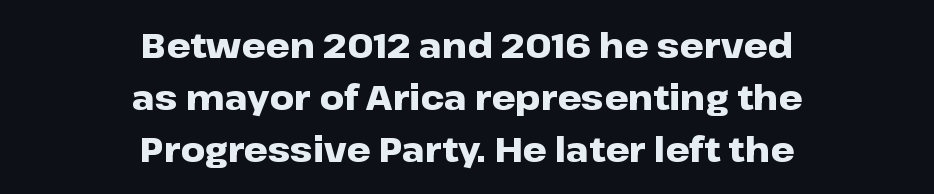
Look at the tracking — it's just the regular setting, nothing added. Layout note: lines centered. Unlike italic type, these characters show no tilt at all. Nope, no serifs anywhere on these letters.
